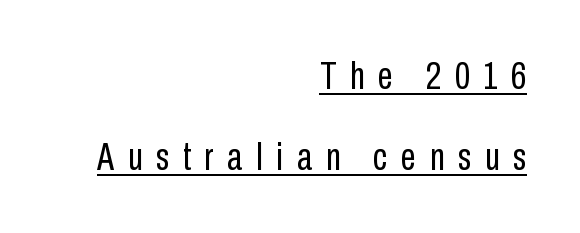
A typographer would call this underscored text. The face used here is proportionally spaced, like ordinary book or web type. This rendering widens character spacing well past its baseline value. Letters have the restrained weight of plain body copy at most.
